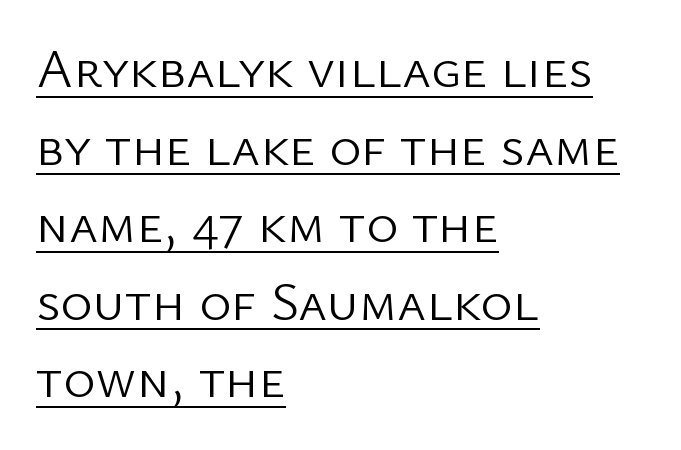
The image shows 55 px light sans-serif type, upright; set left-aligned, normal line spacing (1.41x), normal letter spacing, underlined; low stroke contrast and a medium x-height.
